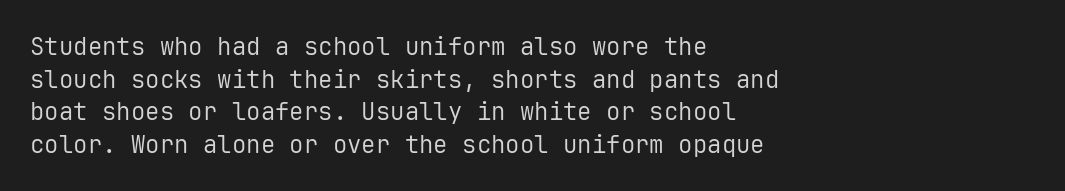
{"italic": "no", "bold": "no", "underline": "no", "align": "left", "line_spacing": "normal", "line_spacing_ratio": 1.36, "letter_spacing": "normal", "letter_spacing_em": 0.0, "glyph_px": 24}
